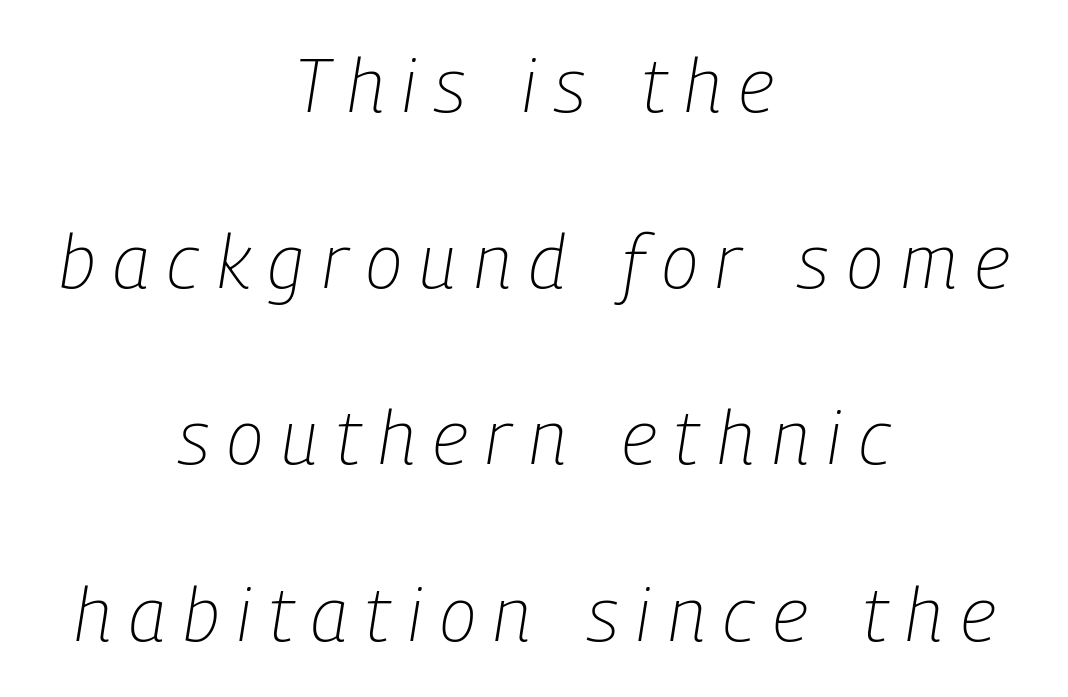
The image shows 75 px light, condensed type, italic (leaning right); set centered, loose line spacing (2.35x), unusually wide letter spacing (+0.24 em), not underlined; low stroke contrast and a medium x-height.
